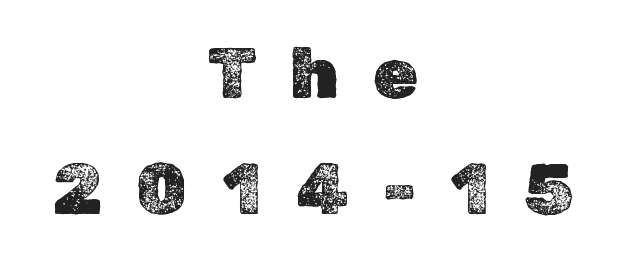
Q: Is the text italic (slanted)? A: No, it is upright.
Q: Is the text underlined? A: No.
Q: How is the paragraph aligned? A: Centered.
Q: Is the spacing between letters normal or unusually wide? A: Unusually wide.
Q: Is the spacing between lines tight, normal or loose? A: Normal.
Q: Width (condensed, normal, or wide)? A: Normal.
Q: x-height? A: Medium.
Q: Monospaced? A: No.
